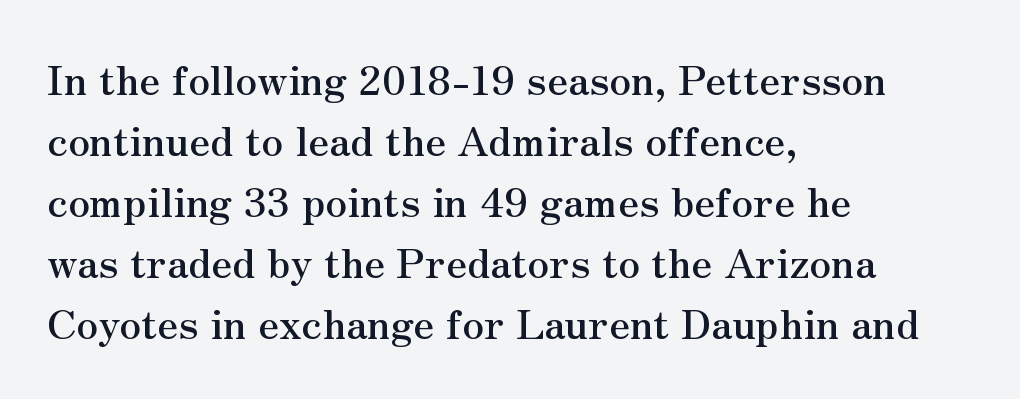
Vertical spacing — default. Every character sits straight up, as roman type does. These lines keep a tight, regular rhythm from letter to letter. You could not count columns in this text — the font is proportionally spaced. This rendering features lettering with no underline. In terms of letterform style, serifs are clearly present.
